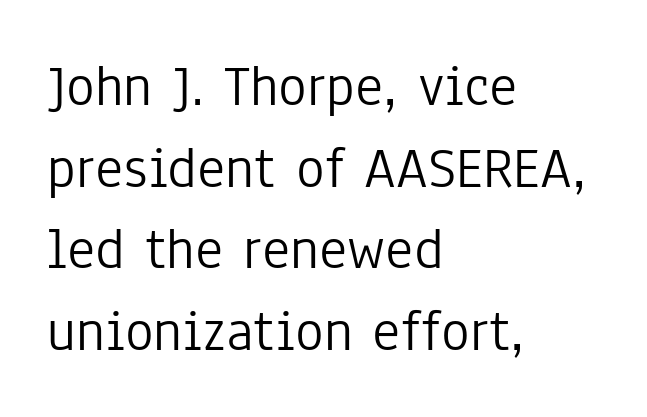
{"serif": "no", "italic": "no", "bold": "no", "weight": "light", "width": "condensed", "stroke_contrast": "low", "x_height": "medium", "monospaced": "no", "underline": "no", "align": "left", "line_spacing": "normal", "line_spacing_ratio": 1.36, "letter_spacing": "normal", "letter_spacing_em": 0.0, "glyph_px": 60}
